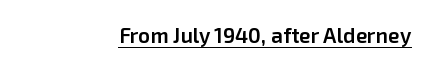
The image shows 21 px text type, upright; set right-aligned, normal letter spacing, underlined.
